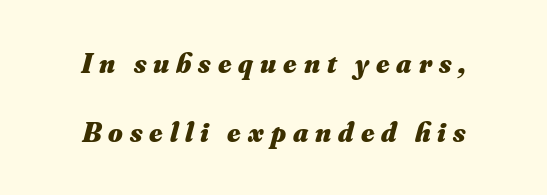
The image shows 28 px heavy type, italic (leaning right); set centered, loose line spacing (2.45x), unusually wide letter spacing (+0.25 em), not underlined; medium stroke contrast and a small x-height.
